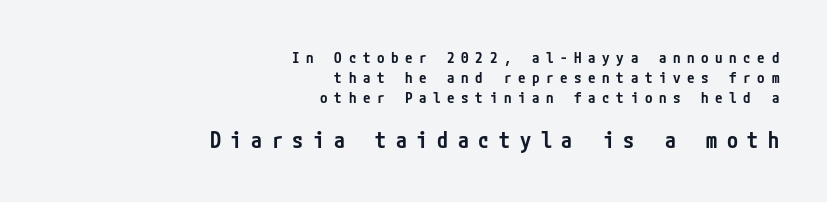
The image shows 22 px text type, upright; set right-aligned, normal line spacing (1.34x), unusually wide letter spacing (+0.44 em), not underlined; the second (bottom) block is 1.47x larger.
